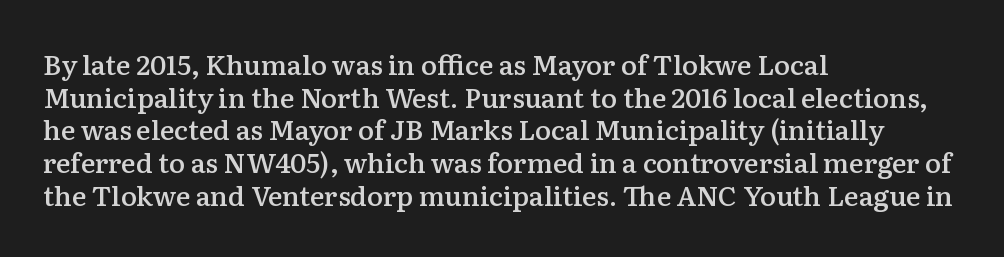
Q: Is the text bold? A: Semi-bold.
Q: Is the text italic (slanted)? A: No, it is upright.
Q: Is the text underlined? A: No.
Q: How is the paragraph aligned? A: Left-aligned.
Q: Is the spacing between letters normal or unusually wide? A: Normal.
